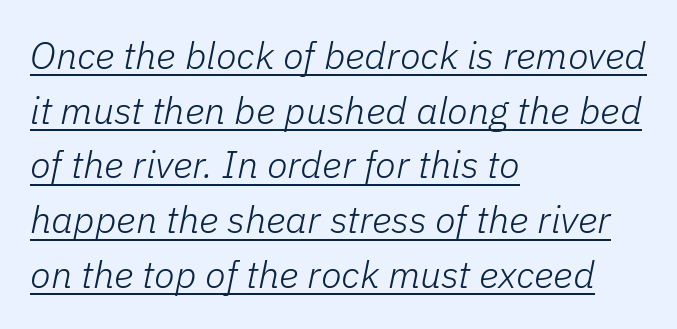
Q: Is the text bold? A: No.
Q: Is the text italic (slanted)? A: Yes, it leans right by about 11 degrees.
Q: Is the text underlined? A: Yes.
Q: How is the paragraph aligned? A: Left-aligned.
Q: Is the spacing between letters normal or unusually wide? A: Normal.
Q: Is the spacing between lines tight, normal or loose? A: Normal.
Q: Width (condensed, normal, or wide)? A: Normal.
Q: Stroke contrast? A: Low.
Q: x-height? A: Medium.
Q: Monospaced? A: No.
